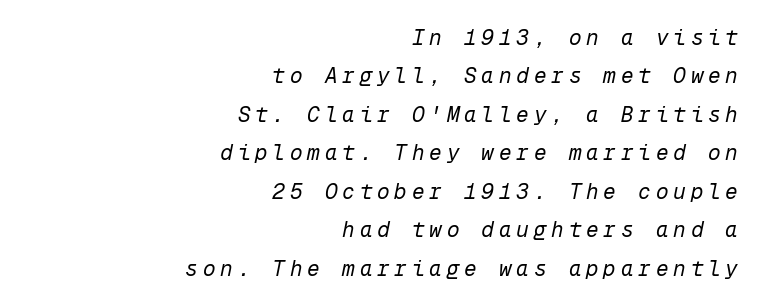
{"italic": "yes", "lean": "right", "slant_degrees": 12, "bold": "no", "underline": "no", "align": "right", "line_spacing_ratio": 1.83, "letter_spacing": "wide", "letter_spacing_em": 0.23, "glyph_px": 21}
